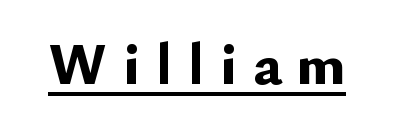
{"serif": "no", "italic": "no", "bold": "yes", "weight": "bold", "width": "normal", "stroke_contrast": "low", "x_height": "small", "monospaced": "no", "underline": "yes", "letter_spacing": "wide", "letter_spacing_em": 0.26, "glyph_px": 60}
